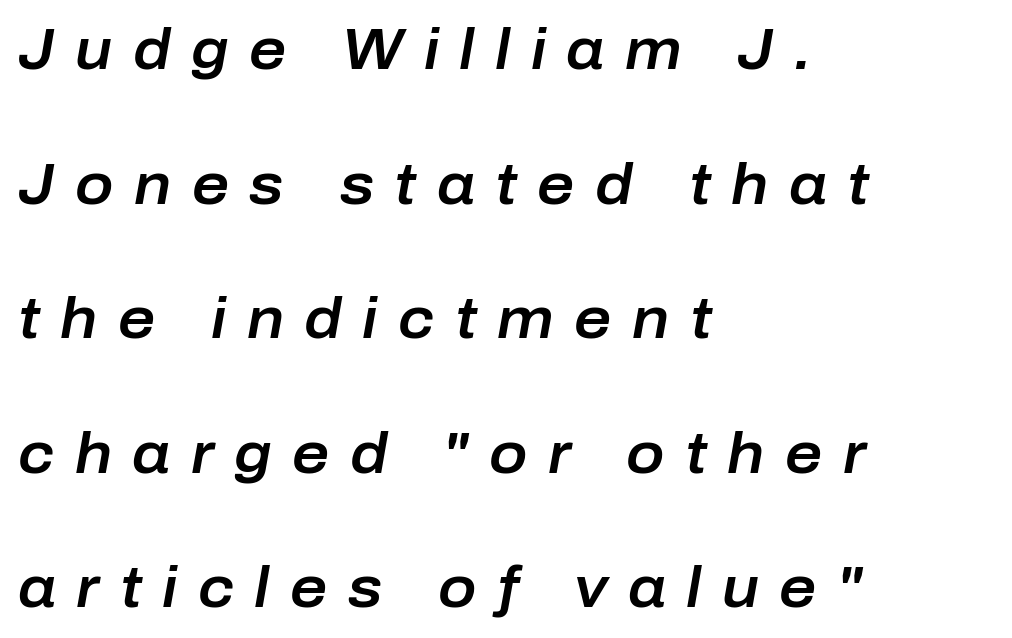
Q: Is the text italic (slanted)? A: Yes, it leans right by about 10 degrees.
Q: Is the text underlined? A: No.
Q: How is the paragraph aligned? A: Left-aligned.
Q: Is the spacing between letters normal or unusually wide? A: Unusually wide.
Q: Is the spacing between lines tight, normal or loose? A: Loose.
Q: Width (condensed, normal, or wide)? A: Normal.
Q: Stroke contrast? A: Low.
Q: x-height? A: Medium.
Q: Monospaced? A: No.
